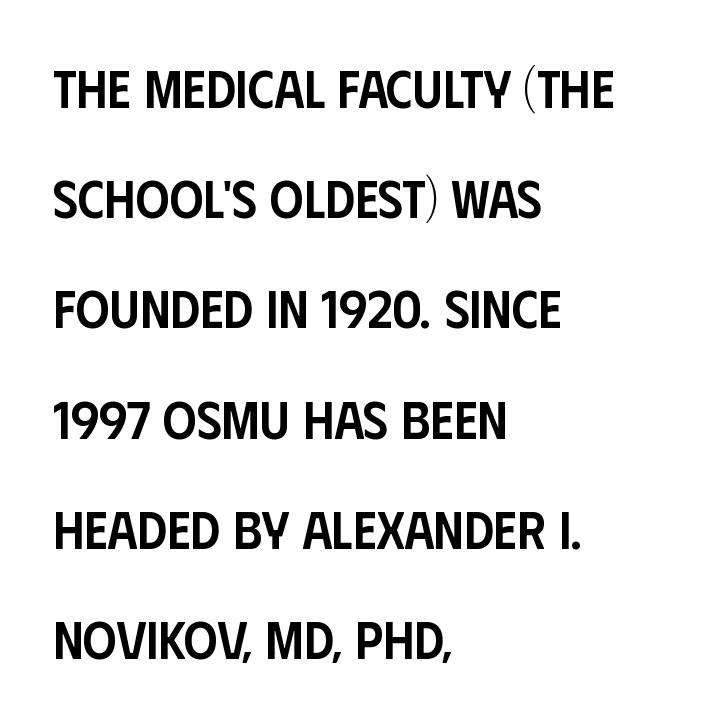
{"serif": "no", "italic": "no", "bold": "semi", "weight": "semibold", "width": "condensed", "stroke_contrast": "low", "x_height": "large", "monospaced": "no", "underline": "no", "align": "left", "line_spacing": "loose", "line_spacing_ratio": 2.08, "letter_spacing": "normal", "letter_spacing_em": 0.0, "glyph_px": 53}
